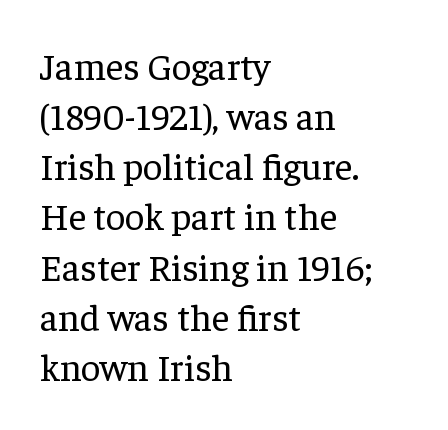
Q: Is the text bold? A: No.
Q: Is the text italic (slanted)? A: No, it is upright.
Q: Is the typeface a serif or a sans-serif typeface? A: Serif.
Q: Is the text underlined? A: No.
Q: How is the paragraph aligned? A: Left-aligned.
Q: Is the spacing between letters normal or unusually wide? A: Normal.
Q: Is the spacing between lines tight, normal or loose? A: Normal.
Q: Width (condensed, normal, or wide)? A: Normal.
Q: Stroke contrast? A: Low.
Q: x-height? A: Medium.
Q: Monospaced? A: No.
